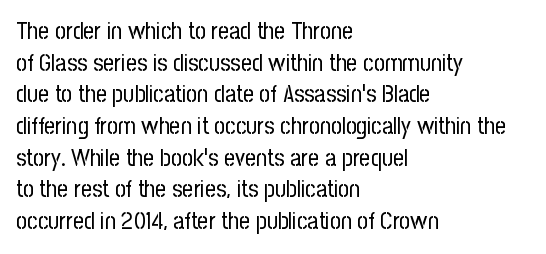
Leftover space on each line is placed entirely after the last word. The typesetting does not lean heavy: it is not bold. Honestly, the letter spacing is just normal — you wouldn't notice it. Underline: absent. If you drew a line through each stem, it would be perfectly vertical.
